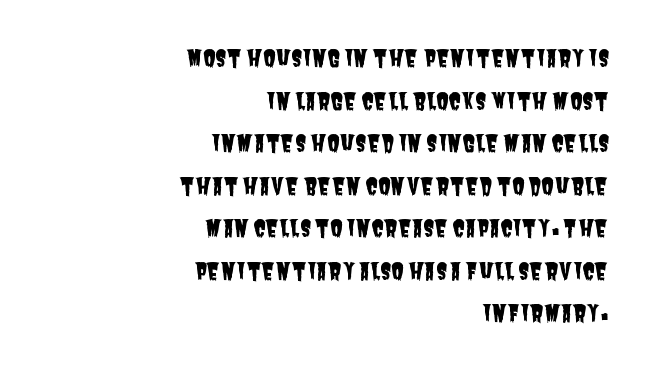
The image shows 23 px text type; set right-aligned, line spacing 1.85x, normal letter spacing, not underlined.
